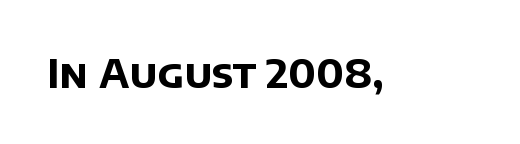
Are there feet on the stems? There aren't — it's a sans. As a designer I'd log this as weight 700, bold. Inter-character spacing is left at the font's built-in metrics. Here the designer chose a conventional face with non-uniform glyph widths.
